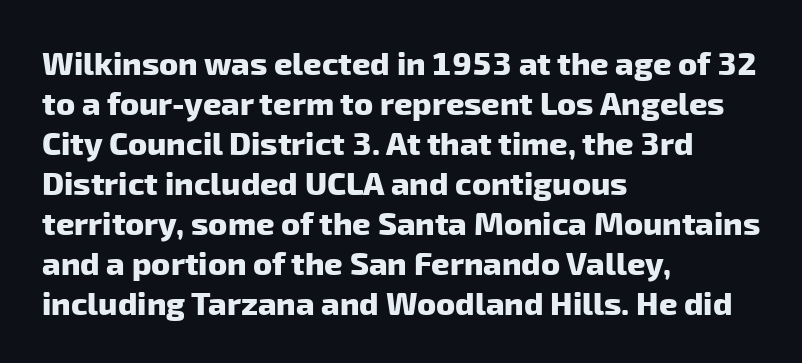
The image shows 32 px heavy sans-serif type; set left-aligned, normal line spacing (1.25x), normal letter spacing, not underlined; low stroke contrast and a medium x-height.
